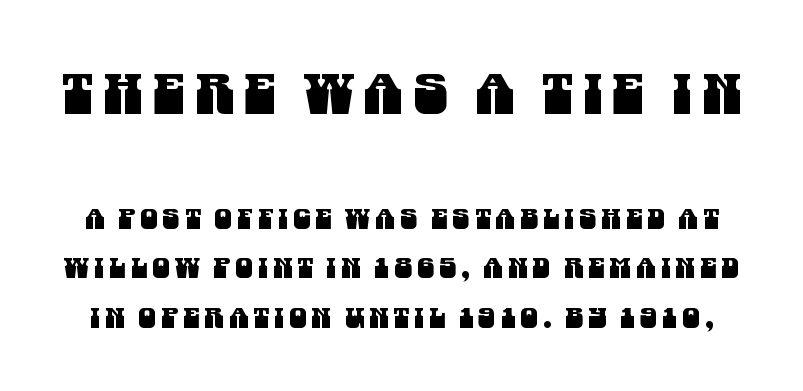
The image shows 56 px condensed sans-serif type; set line spacing 1.77x, not underlined; the first (top) block is 2.0x larger; medium stroke contrast and a large x-height.
